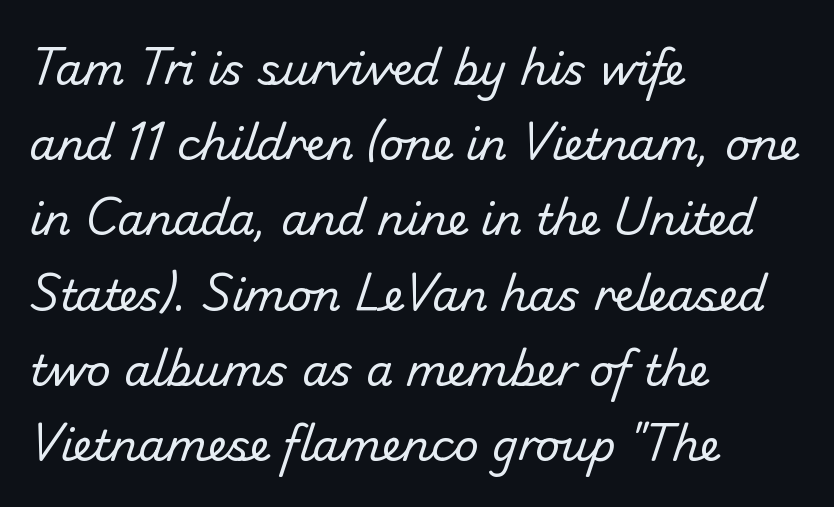
Lines of text with bare space underneath. Inter-character spacing is left at the font's built-in metrics. Compared with a centered layout, this one pins lines to the left instead. To sum up the face: it is a sans, with no serifs. Weight class: somewhere from thin through regular.
